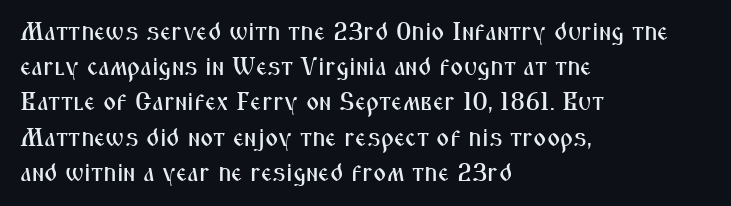
{"italic": "no", "underline": "no", "align": "left", "line_spacing": "normal", "line_spacing_ratio": 1.41, "letter_spacing": "normal", "letter_spacing_em": 0.0, "glyph_px": 25}
